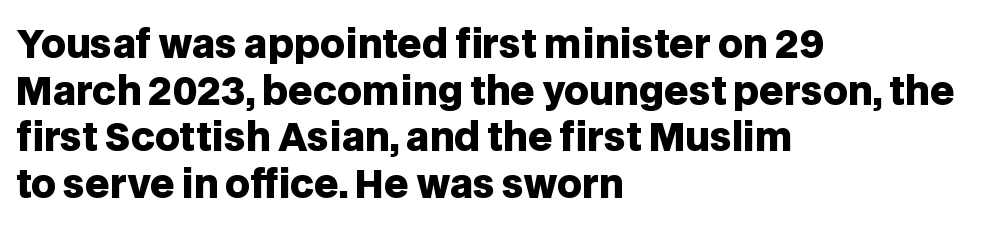
Q: Is the text bold? A: Yes.
Q: Is the text italic (slanted)? A: No, it is upright.
Q: Is the typeface a serif or a sans-serif typeface? A: Sans-serif.
Q: Is the text underlined? A: No.
Q: How is the paragraph aligned? A: Left-aligned.
Q: Is the spacing between letters normal or unusually wide? A: Normal.
Q: Width (condensed, normal, or wide)? A: Normal.
Q: Stroke contrast? A: Low.
Q: x-height? A: Large.
Q: Monospaced? A: No.
